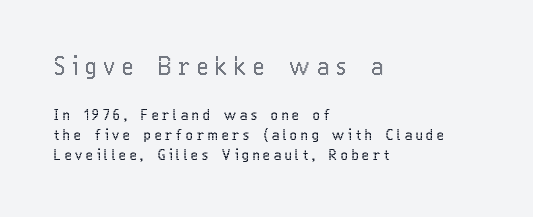
The image shows 24 px text type, upright; set left-aligned, normal line spacing (1.41x), unusually wide letter spacing (+0.29 em), not underlined; the first (top) block is 1.71x larger.
